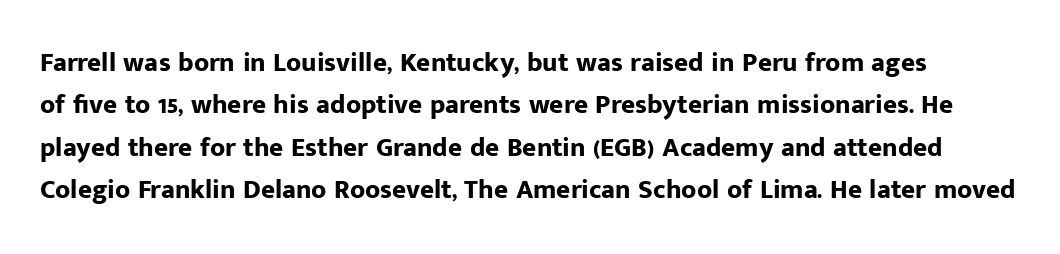
Q: Is the text bold? A: Yes.
Q: Is the text italic (slanted)? A: No, it is upright.
Q: Is the text underlined? A: No.
Q: Is the spacing between letters normal or unusually wide? A: Normal.
Q: Is the spacing between lines tight, normal or loose? A: Normal.
